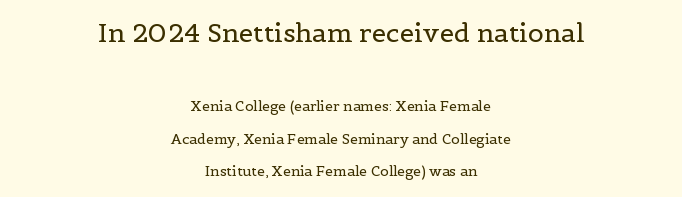
The image shows 26 px text type, upright; set centered, loose line spacing (2.32x), normal letter spacing, not underlined; the first (top) block is 1.86x larger.
